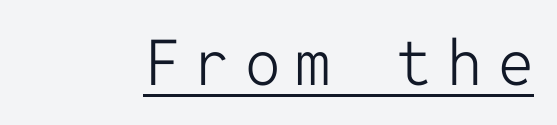
Examine the stroke ends and you'll find no serifs. Think of a typewriter: that constant character pitch is what you see here. No heavy texture on the line: the type isn't bold. The lettering is marked with a stroke running underneath it. The letters stand upright; this is a roman face.
